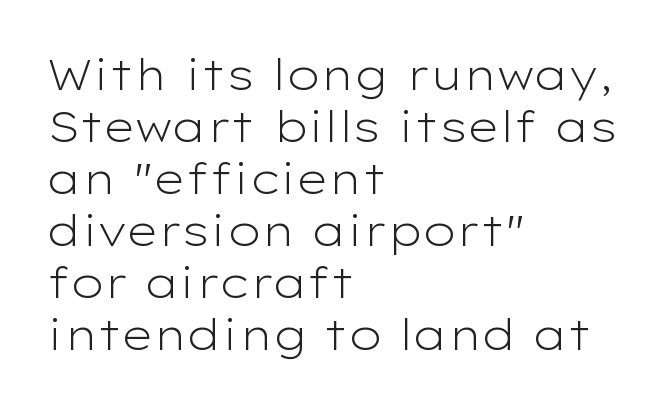
Q: Is the text bold? A: No.
Q: Is the text italic (slanted)? A: No, it is upright.
Q: Is the typeface a serif or a sans-serif typeface? A: Sans-serif.
Q: Is the text underlined? A: No.
Q: How is the paragraph aligned? A: Left-aligned.
Q: Is the spacing between letters normal or unusually wide? A: Normal.
Q: Width (condensed, normal, or wide)? A: Wide.
Q: Stroke contrast? A: Low.
Q: x-height? A: Medium.
Q: Monospaced? A: No.
